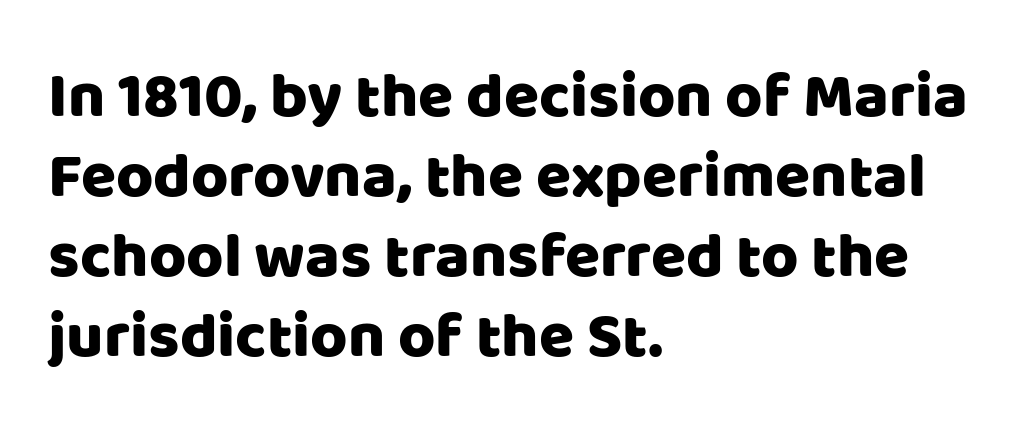
These lines were composed using upright roman letters. Underlining? Definitely not there. To sum up the face: it is a sans, with no serifs. There is no visible air inserted between adjacent glyphs.
